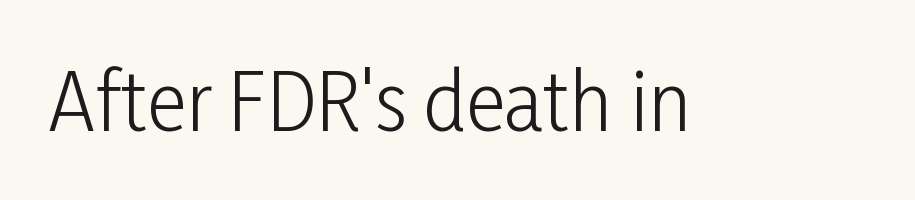
{"serif": "no", "italic": "no", "bold": "no", "weight": "light", "width": "condensed", "stroke_contrast": "low", "x_height": "medium", "monospaced": "no", "underline": "no", "letter_spacing": "normal", "letter_spacing_em": 0.0, "glyph_px": 77}
